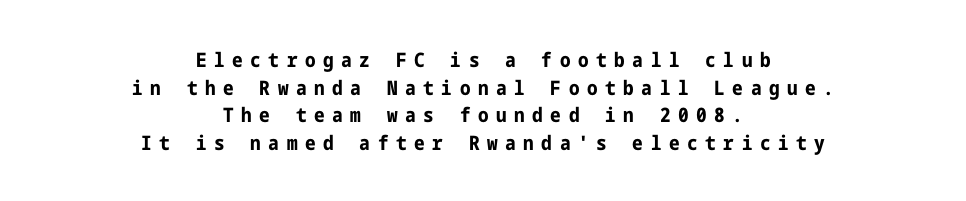
The strip under each line holds only bare page. Interline gaps are of average width in this sample. The passage is arranged like a title page — every line centered. The rendering uses a bold face; every stroke is thick and dark. Loose tracking; the words dissolve into strings of separated letters. The typography opts for an upright posture over an oblique one.
